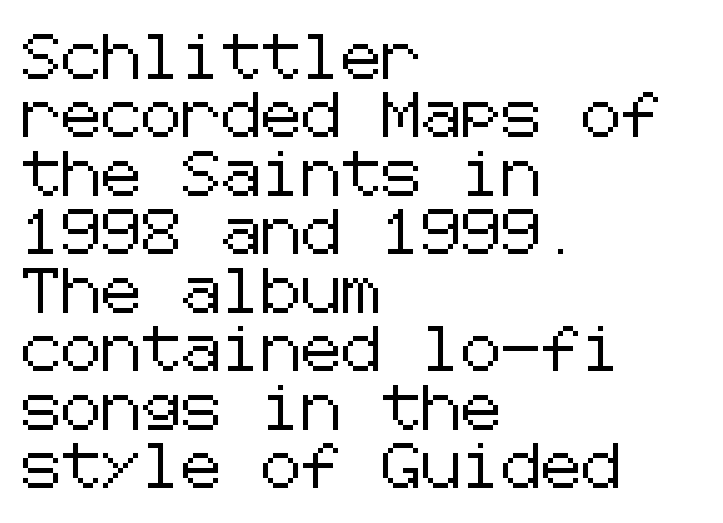
{"serif": "no", "italic": "no", "width": "normal", "stroke_contrast": "low", "x_height": "medium", "underline": "no", "align": "left", "line_spacing": "normal", "line_spacing_ratio": 1.3, "letter_spacing": "normal", "letter_spacing_em": 0.0, "glyph_px": 45}
